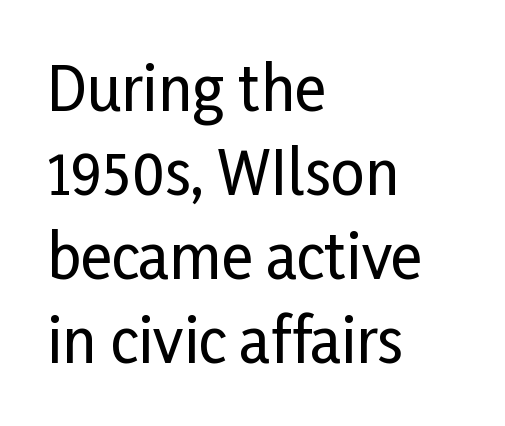
The typeface chosen for these lines omits serifs. The space between consecutive lines is moderate. These lines stack with their left ends in a neat column. Varying glyph widths throughout — classic text-font behaviour.
